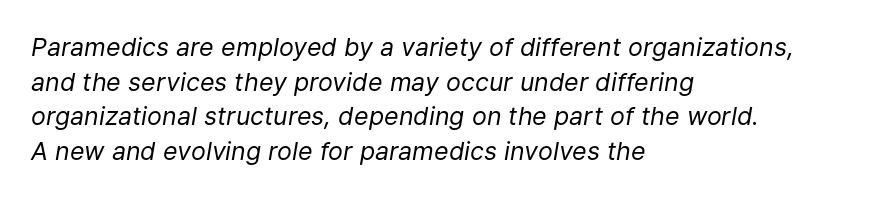
{"italic": "yes", "lean": "right", "slant_degrees": 9, "bold": "no", "underline": "no", "align": "left", "line_spacing": "normal", "line_spacing_ratio": 1.39, "letter_spacing": "normal", "letter_spacing_em": 0.0, "glyph_px": 25}
